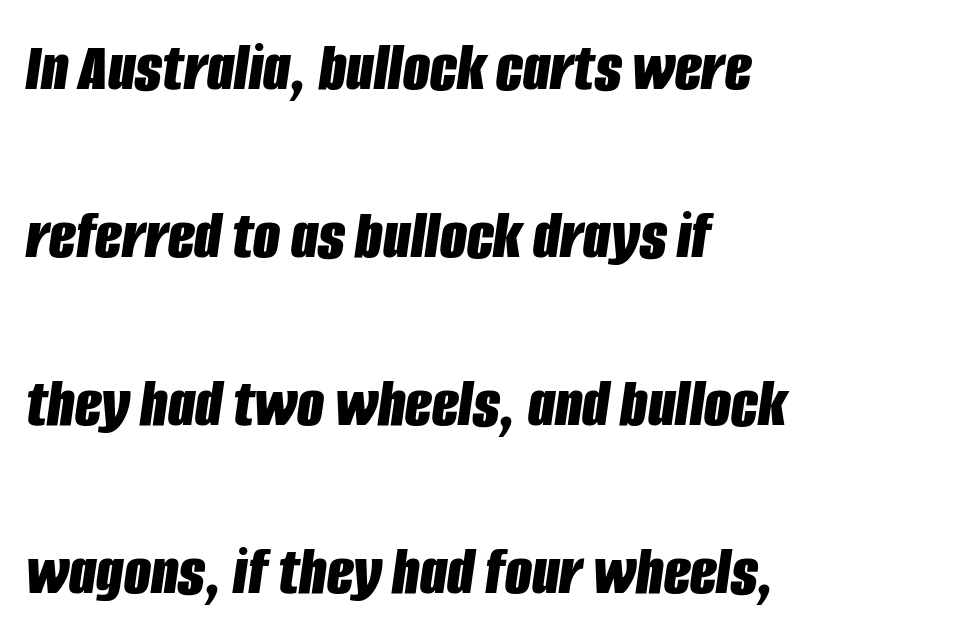
{"italic": "yes", "lean": "right", "slant_degrees": 8, "bold": "yes", "weight": "bold", "width": "condensed", "stroke_contrast": "low", "x_height": "large", "monospaced": "no", "underline": "no", "align": "left", "line_spacing": "loose", "line_spacing_ratio": 2.4, "letter_spacing": "normal", "letter_spacing_em": 0.0, "glyph_px": 70}
